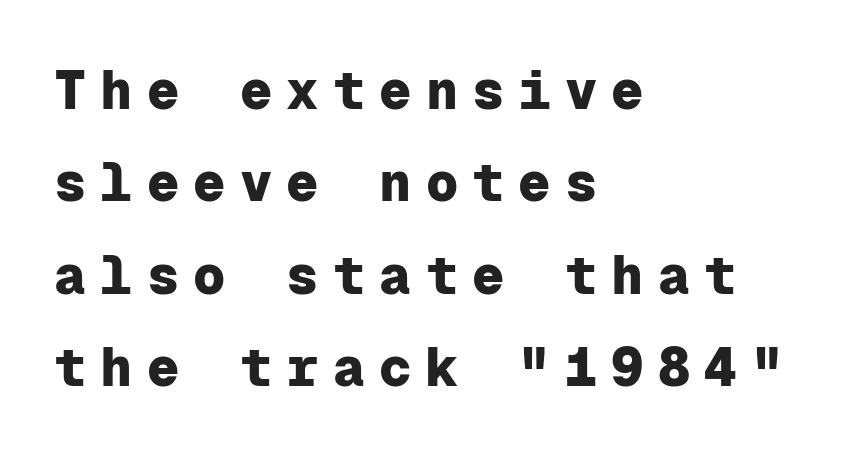
Q: Is the text bold? A: Yes.
Q: Is the text italic (slanted)? A: No, it is upright.
Q: Is the typeface a serif or a sans-serif typeface? A: Sans-serif.
Q: Is the text underlined? A: No.
Q: How is the paragraph aligned? A: Left-aligned.
Q: Is the spacing between letters normal or unusually wide? A: Unusually wide.
Q: Width (condensed, normal, or wide)? A: Normal.
Q: Stroke contrast? A: Low.
Q: x-height? A: Medium.
Q: Monospaced? A: Yes.
